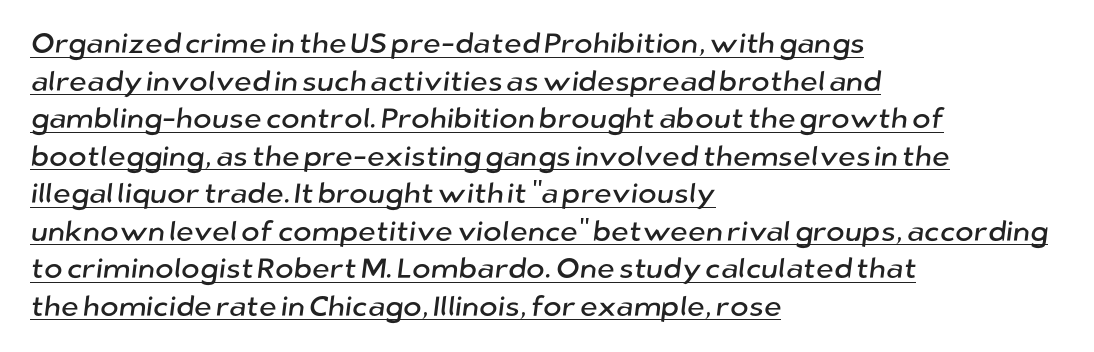
The image shows 28 px sans-serif type; set left-aligned, normal line spacing (1.34x), normal letter spacing, underlined; low stroke contrast and a medium x-height.
